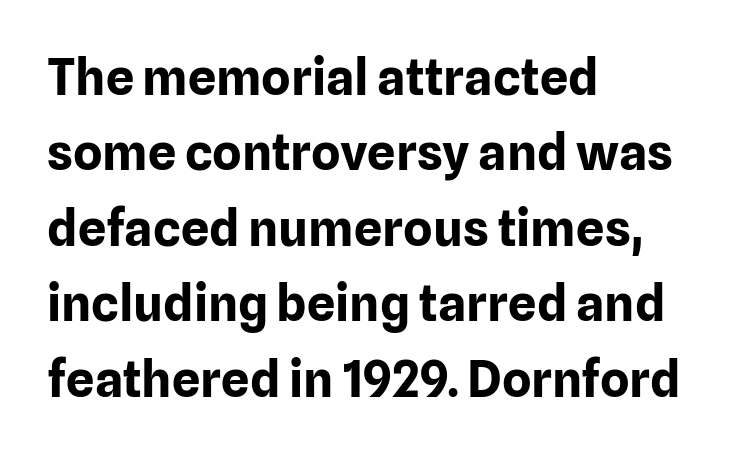
Q: Is the text bold? A: Yes.
Q: Is the text italic (slanted)? A: No, it is upright.
Q: Is the typeface a serif or a sans-serif typeface? A: Sans-serif.
Q: Is the text underlined? A: No.
Q: How is the paragraph aligned? A: Left-aligned.
Q: Is the spacing between letters normal or unusually wide? A: Normal.
Q: Is the spacing between lines tight, normal or loose? A: Normal.
Q: Width (condensed, normal, or wide)? A: Normal.
Q: Stroke contrast? A: Low.
Q: x-height? A: Medium.
Q: Monospaced? A: No.
